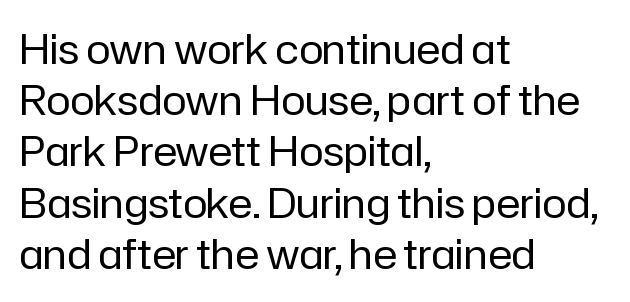
Spacing verdict: proportional, widths tailored to each character. No italicization has been applied; the sample stays upright. The zone under the glyphs is completely vacant. Compared with a typical body face, this is equally light or lighter still. The type family on display is of the sans-serif kind.
